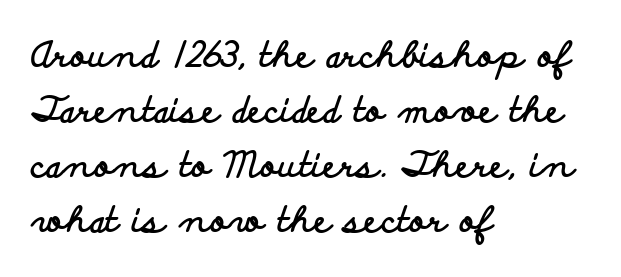
Baseline-to-baseline distance is the conventional proportion of letter height. Think of a printed novel: that variable character pitch is what you see here. Honestly, the letter spacing is just normal — you wouldn't notice it. You'd pick this weight for a headline — it's a proper bold.
